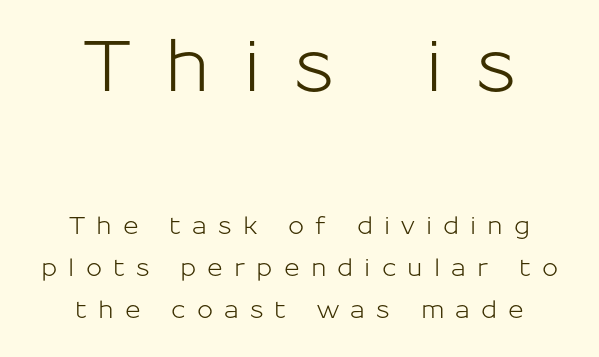
Q: Is the text italic (slanted)? A: No, it is upright.
Q: Is the typeface a serif or a sans-serif typeface? A: Sans-serif.
Q: Is the text underlined? A: No.
Q: How is the paragraph aligned? A: Centered.
Q: Is the spacing between letters normal or unusually wide? A: Unusually wide.
Q: Which block of text is set in a larger size, the first (top) or the second (bottom)? A: The first (top) one.
Q: Width (condensed, normal, or wide)? A: Normal.
Q: Stroke contrast? A: Low.
Q: x-height? A: Medium.
Q: Monospaced? A: No.
